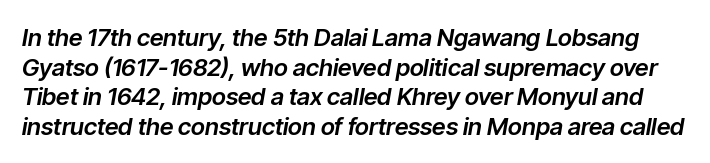
The image shows 24 px text type, italic (leaning right); set line spacing 1.23x, normal letter spacing, not underlined.
